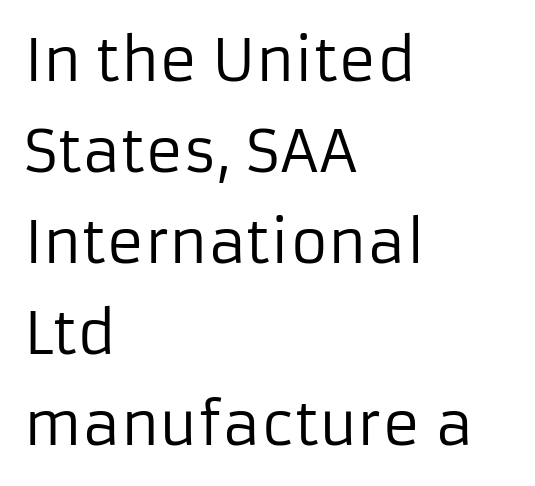
Character widths vary here, with narrow letters taking less room than wide ones. Descenders hang freely into open space. Tracking value appears to be zero — textbook default spacing. The designer went with a sans here, leaving each stem footless. In terms of leading, this rendering sits right in the middle.
